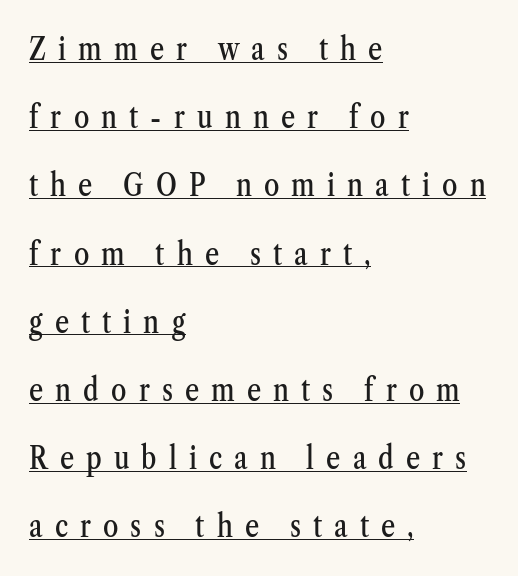
{"serif": "yes", "italic": "no", "width": "condensed", "stroke_contrast": "medium", "x_height": "medium", "monospaced": "no", "underline": "yes", "align": "left", "line_spacing": "loose", "line_spacing_ratio": 2.2, "letter_spacing": "wide", "letter_spacing_em": 0.39, "glyph_px": 31}
